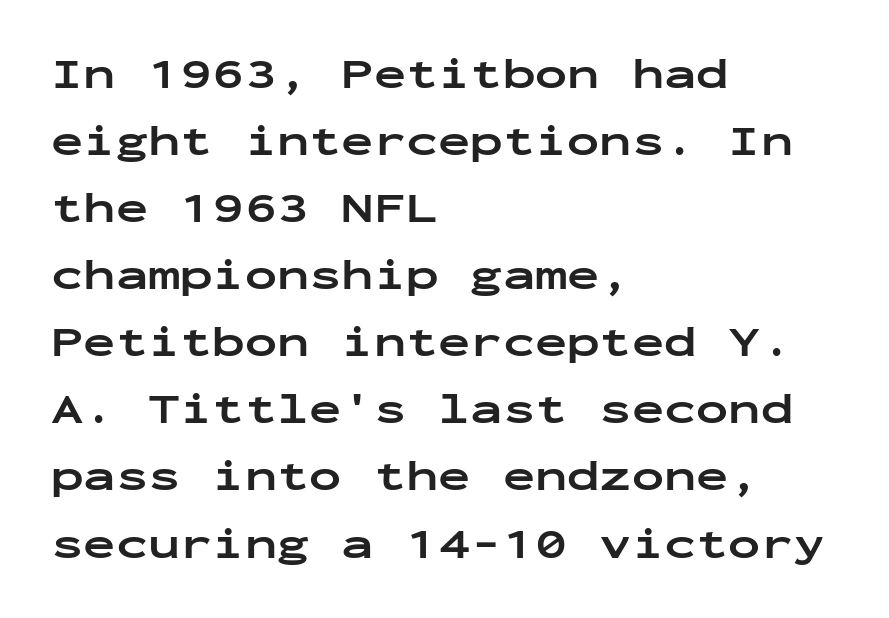
Just letters on the line, the space beneath them empty. This sample uses a sans-serif face. The ragged edge is on the right, which tells us the setting is flush left. The face used here has the dense, thick strokes of a bold. Does extra space separate the letters? No, they use regular spacing.
